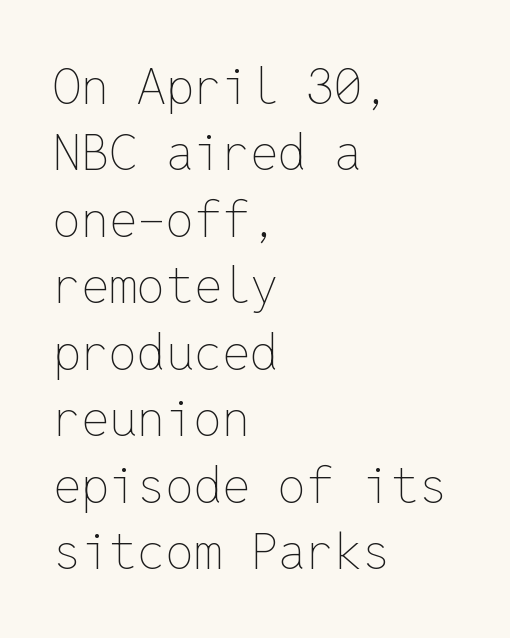
Q: Is the text bold? A: No.
Q: Is the text italic (slanted)? A: No, it is upright.
Q: Is the text underlined? A: No.
Q: How is the paragraph aligned? A: Left-aligned.
Q: Is the spacing between letters normal or unusually wide? A: Normal.
Q: Is the spacing between lines tight, normal or loose? A: Normal.
Q: Width (condensed, normal, or wide)? A: Normal.
Q: Stroke contrast? A: Low.
Q: x-height? A: Medium.
Q: Monospaced? A: Yes.
